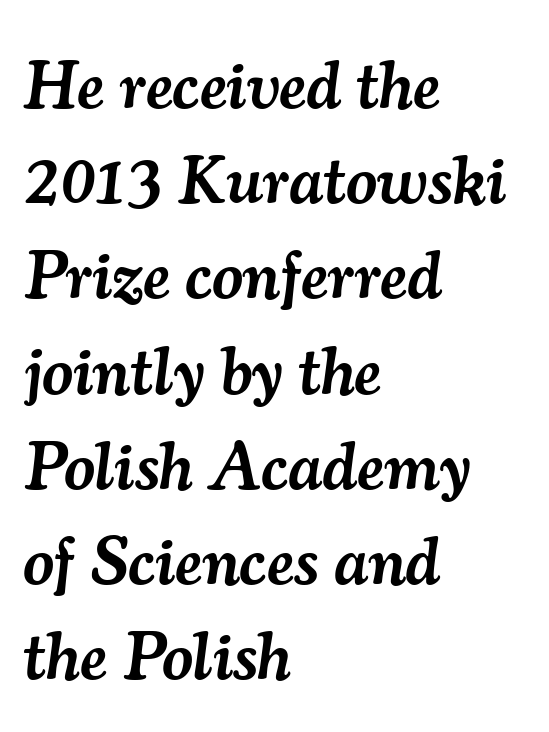
{"serif": "yes", "italic": "yes", "lean": "right", "slant_degrees": 7, "bold": "semi", "weight": "semibold", "width": "normal", "stroke_contrast": "medium", "x_height": "small", "monospaced": "no", "underline": "no", "align": "left", "line_spacing": "normal", "line_spacing_ratio": 1.4, "letter_spacing": "normal", "letter_spacing_em": 0.0, "glyph_px": 68}
